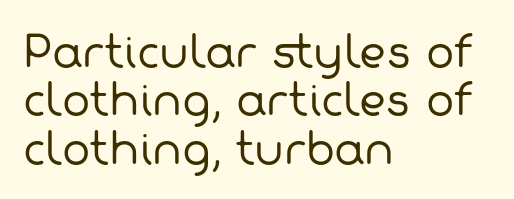
{"serif": "no", "bold": "no", "weight": "regular", "width": "normal", "stroke_contrast": "low", "x_height": "medium", "monospaced": "no", "underline": "no", "align": "left", "line_spacing": "tight", "line_spacing_ratio": 1.15, "letter_spacing": "normal", "letter_spacing_em": 0.0, "glyph_px": 42}
